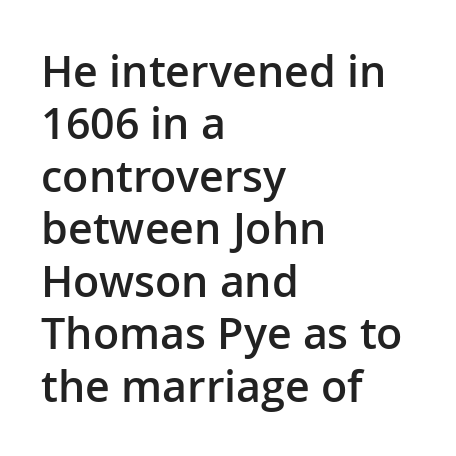
{"serif": "no", "italic": "no", "bold": "semi", "weight": "semibold", "width": "normal", "stroke_contrast": "low", "x_height": "medium", "monospaced": "no", "underline": "no", "align": "left", "line_spacing_ratio": 1.22, "letter_spacing": "normal", "letter_spacing_em": 0.0, "glyph_px": 43}
